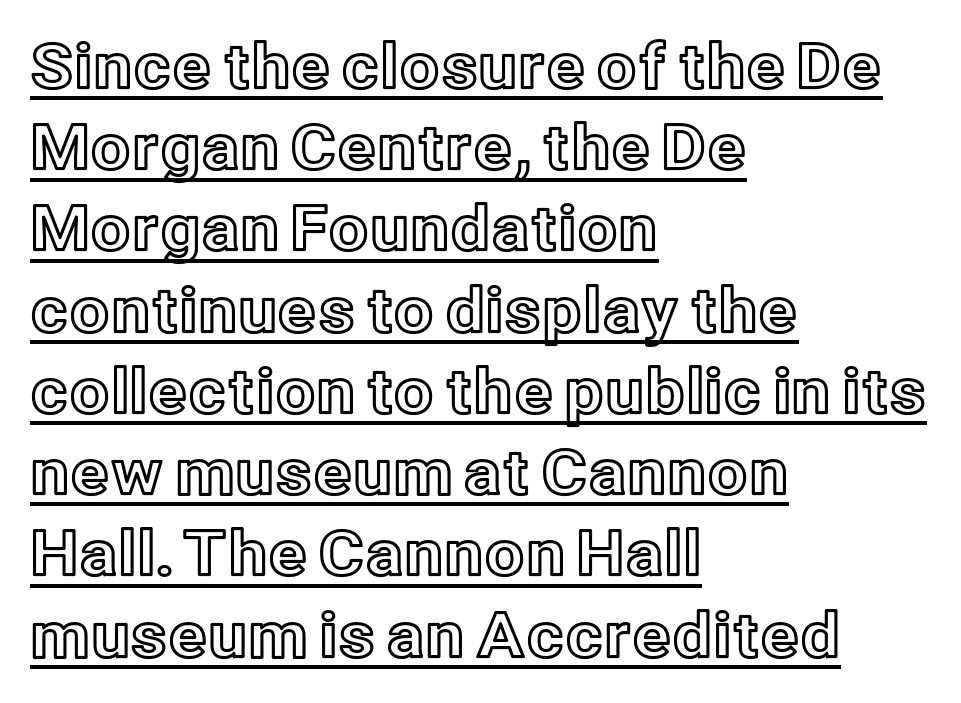
Q: Is the text italic (slanted)? A: No, it is upright.
Q: Is the text underlined? A: Yes.
Q: How is the paragraph aligned? A: Left-aligned.
Q: Is the spacing between letters normal or unusually wide? A: Normal.
Q: Is the spacing between lines tight, normal or loose? A: Normal.
Q: Width (condensed, normal, or wide)? A: Normal.
Q: x-height? A: Medium.
Q: Monospaced? A: No.
